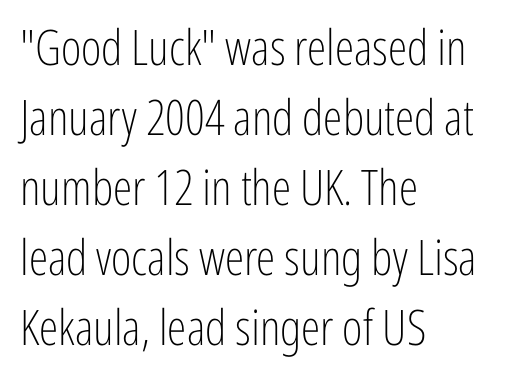
Q: Is the text bold? A: No.
Q: Is the text italic (slanted)? A: No, it is upright.
Q: Is the typeface a serif or a sans-serif typeface? A: Sans-serif.
Q: Is the text underlined? A: No.
Q: How is the paragraph aligned? A: Left-aligned.
Q: Is the spacing between letters normal or unusually wide? A: Normal.
Q: Is the spacing between lines tight, normal or loose? A: Normal.
Q: Width (condensed, normal, or wide)? A: Condensed.
Q: Stroke contrast? A: Low.
Q: x-height? A: Medium.
Q: Monospaced? A: No.
